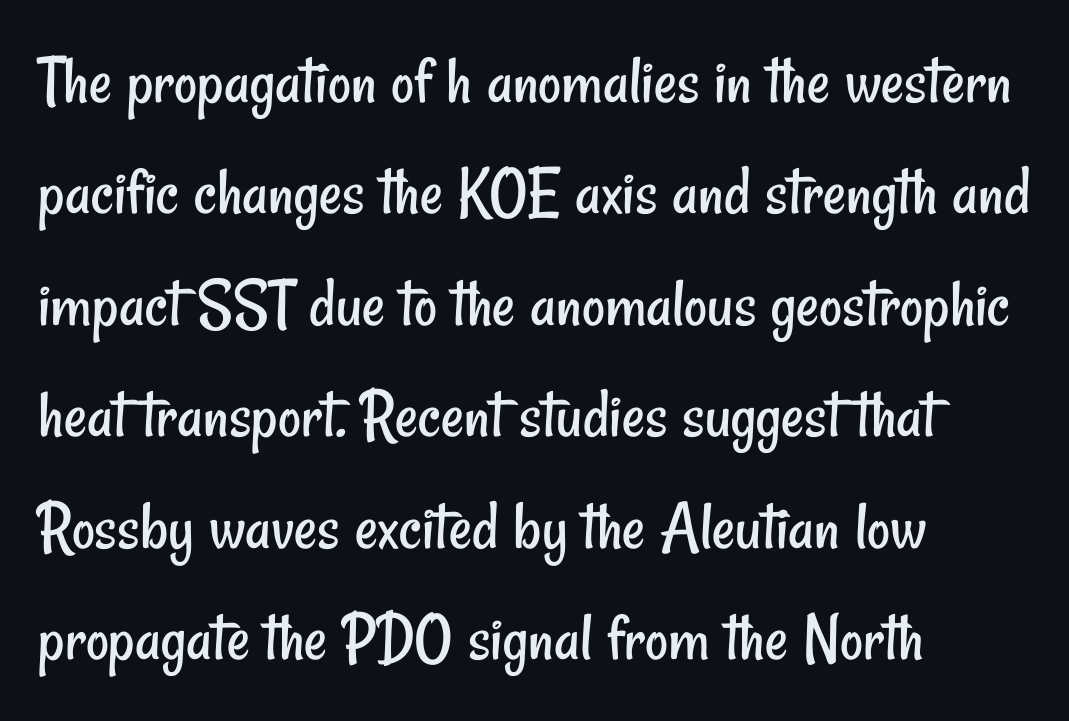
The image shows 71 px regular-weight, condensed sans-serif type; set left-aligned, normal line spacing (1.57x), normal letter spacing, not underlined; low stroke contrast and a small x-height.
